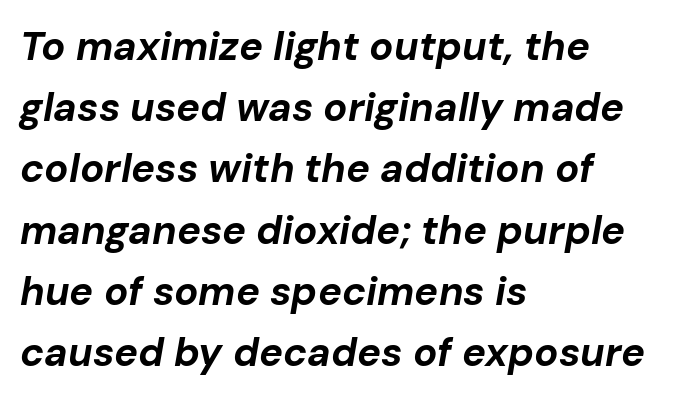
The image shows 40 px bold type, italic (leaning right); set left-aligned, normal line spacing (1.53x), normal letter spacing, not underlined; low stroke contrast and a medium x-height.
